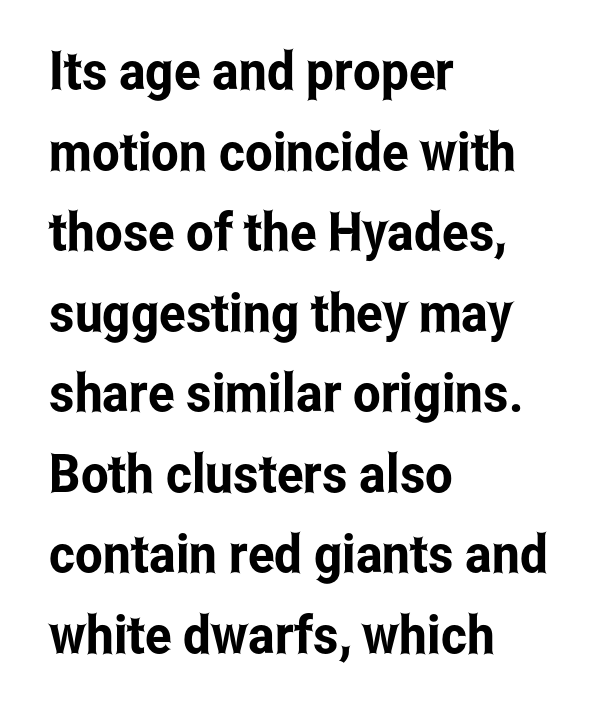
Q: Is the text italic (slanted)? A: No, it is upright.
Q: Is the typeface a serif or a sans-serif typeface? A: Sans-serif.
Q: Is the text underlined? A: No.
Q: How is the paragraph aligned? A: Left-aligned.
Q: Is the spacing between letters normal or unusually wide? A: Normal.
Q: Is the spacing between lines tight, normal or loose? A: Normal.
Q: Width (condensed, normal, or wide)? A: Condensed.
Q: Stroke contrast? A: Low.
Q: x-height? A: Medium.
Q: Monospaced? A: No.
